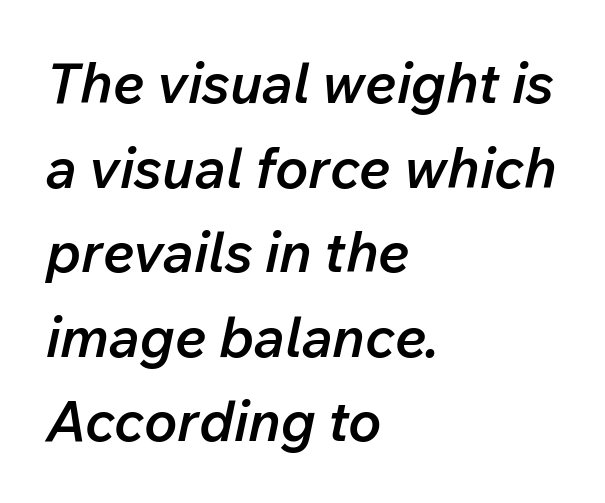
Whoever set this chose a conventional vertical rhythm. Any mark beneath the type? The region is blank. The rendering uses a semibold face; strokes are thickened but not to full bold. Between one letter and the next there's only the usual sliver of space. This rendering uses left alignment, leaving the right contour irregular.
